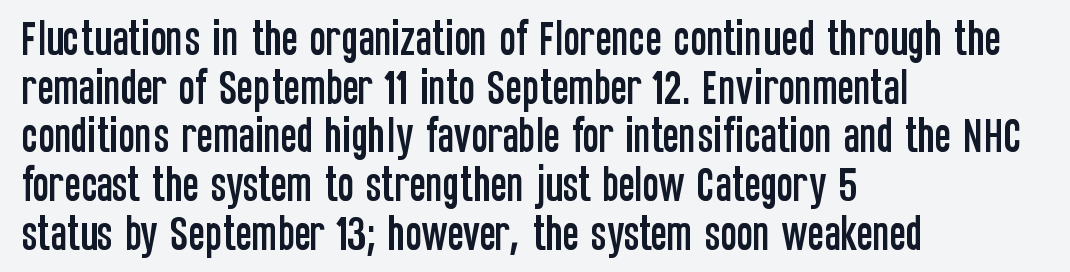
The image shows 39 px condensed sans-serif type, upright; set left-aligned, normal line spacing (1.25x), normal letter spacing, not underlined; low stroke contrast and a large x-height.
